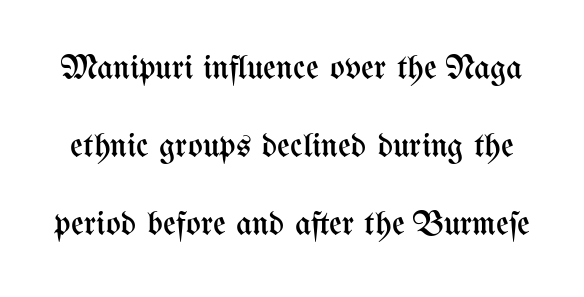
Q: Is the text bold? A: No.
Q: Is the text italic (slanted)? A: No, it is upright.
Q: Is the text underlined? A: No.
Q: Is the spacing between letters normal or unusually wide? A: Normal.
Q: Is the spacing between lines tight, normal or loose? A: Loose.
Q: Width (condensed, normal, or wide)? A: Condensed.
Q: Stroke contrast? A: Medium.
Q: x-height? A: Medium.
Q: Monospaced? A: No.
